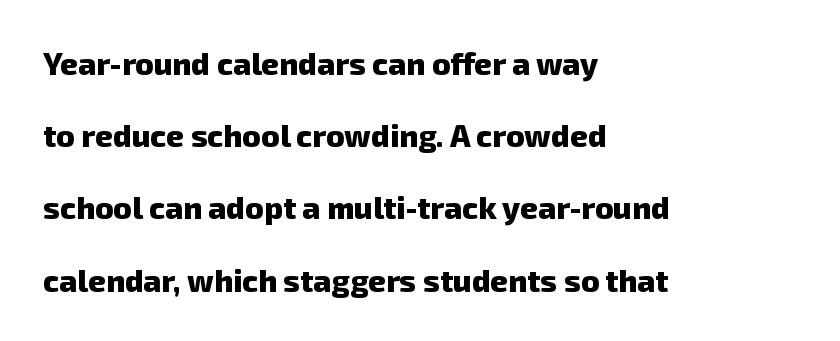
Q: Is the text bold? A: Yes.
Q: Is the typeface a serif or a sans-serif typeface? A: Sans-serif.
Q: Is the text underlined? A: No.
Q: How is the paragraph aligned? A: Left-aligned.
Q: Is the spacing between letters normal or unusually wide? A: Normal.
Q: Is the spacing between lines tight, normal or loose? A: Loose.
Q: Width (condensed, normal, or wide)? A: Normal.
Q: Stroke contrast? A: Low.
Q: x-height? A: Medium.
Q: Monospaced? A: No.
